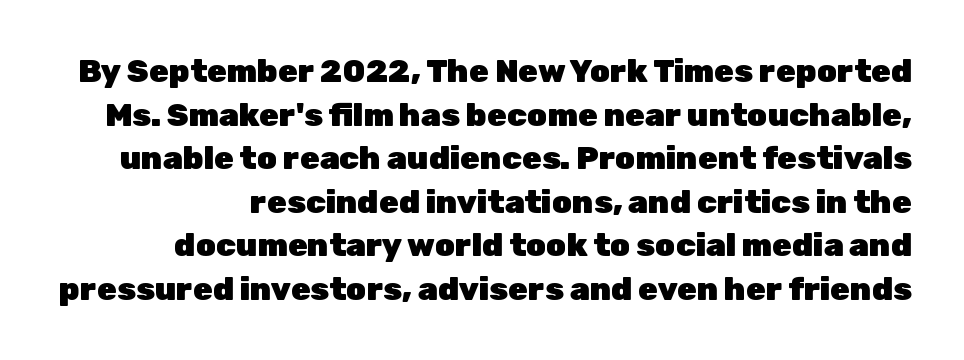
The image shows 32 px heavy sans-serif type, upright; set normal line spacing (1.36x), normal letter spacing, not underlined; low stroke contrast and a medium x-height.
